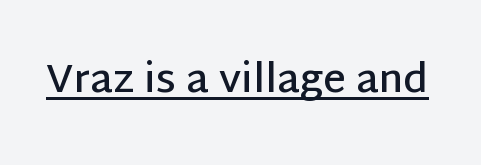
The passage shown is typeset with a sans-serif family. Semibold letterforms, between regular and bold. Vertical strokes here are truly vertical. A typesetter would call this proportional, since set widths differ per character.
